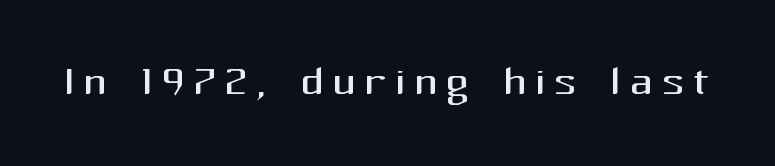
The image shows 57 px regular-weight sans-serif type, upright; set not underlined; medium stroke contrast and a medium x-height.
